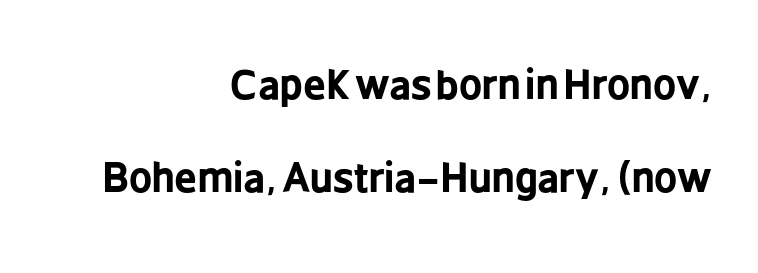
Nothing unusual about the tracking: characters are spaced as the font intends. A typesetter would mark this as roman, not italic. Notice how the passage keeps a crisp vertical edge on the right only. Does the type have serifs? No, each stem ends abruptly. The passage shown is typed in a proportional face where columns would drift.
